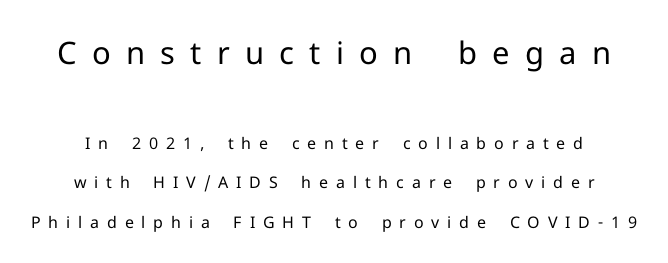
Posture: vertical. You could only call the tracking loose — the letters float apart. Does the leading feel generous? Absolutely, it's lavish. The passage shown is not underscored anywhere. Proportional: the letters do not fall into vertical columns.
